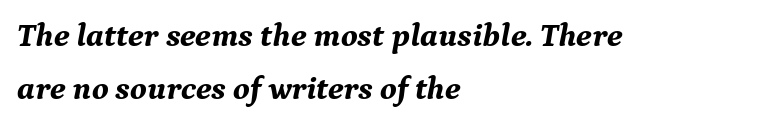
Regarding serifs, this sample has them. Alignment: flush left. Look at the stroke-to-counter ratio: heavy, a bold. Beneath every word, the page is bare.
